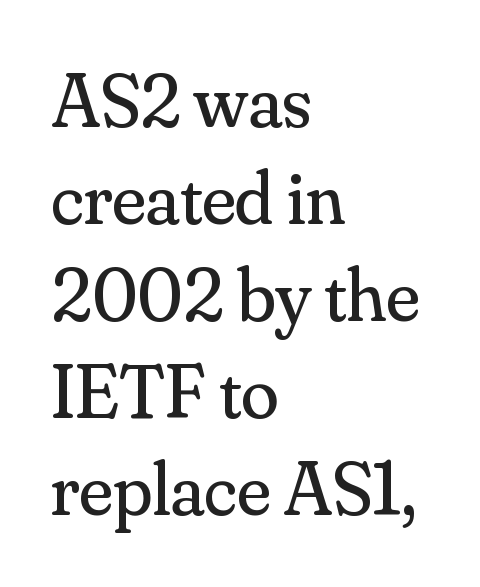
{"serif": "yes", "italic": "no", "bold": "no", "weight": "regular", "width": "normal", "stroke_contrast": "medium", "x_height": "small", "monospaced": "no", "underline": "no", "align": "left", "line_spacing": "normal", "line_spacing_ratio": 1.26, "letter_spacing": "normal", "letter_spacing_em": 0.0, "glyph_px": 77}
